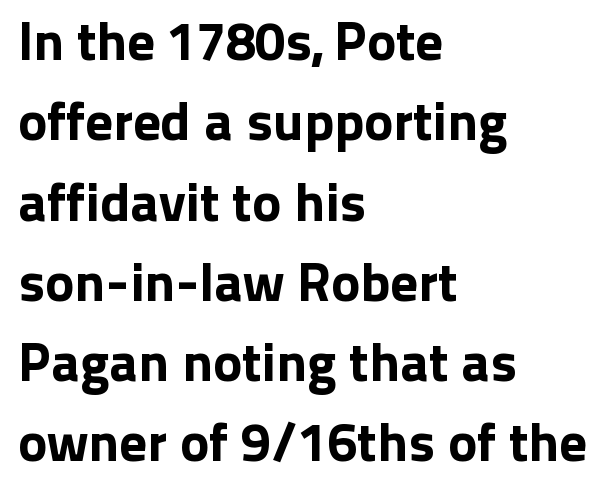
{"serif": "no", "italic": "no", "width": "normal", "stroke_contrast": "low", "x_height": "medium", "monospaced": "no", "underline": "no", "align": "left", "line_spacing": "normal", "line_spacing_ratio": 1.46, "letter_spacing": "normal", "letter_spacing_em": 0.0, "glyph_px": 55}
